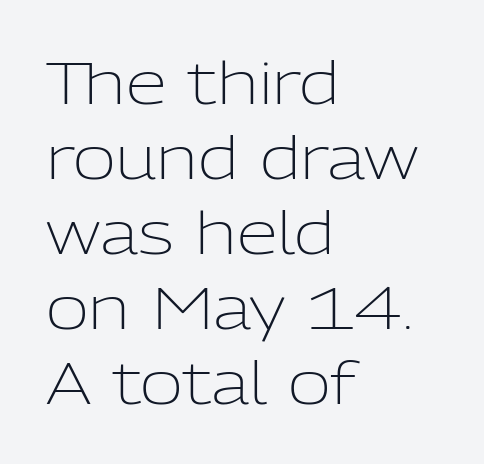
Typeset ragged right — the left edge is the straight one. The rendering uses natural spacing where letterforms have individual widths. Quick note: underline off. This block has exactly the height ordinary leading produces.
